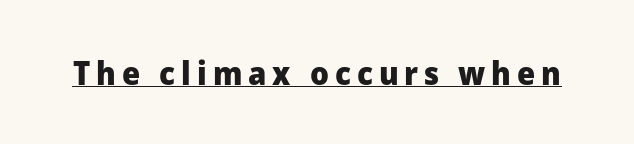
Do the characters align in a grid? No, the font is proportional. The type family on display is of the sans-serif kind. Like a heading marked for emphasis, these lines bear an underscore. These words are printed bold, with thick strokes throughout. Tall strokes in this sample are plumb rather than angled.
